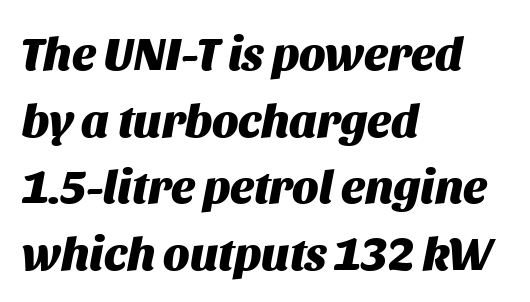
The image shows 47 px heavy type, italic (leaning right); set left-aligned, normal line spacing (1.42x), normal letter spacing, not underlined; medium stroke contrast and a large x-height.
